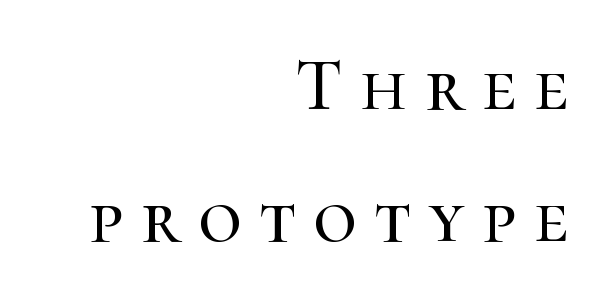
Q: Is the text italic (slanted)? A: No, it is upright.
Q: Is the typeface a serif or a sans-serif typeface? A: Serif.
Q: Is the text underlined? A: No.
Q: How is the paragraph aligned? A: Right-aligned.
Q: Is the spacing between letters normal or unusually wide? A: Unusually wide.
Q: Width (condensed, normal, or wide)? A: Normal.
Q: Stroke contrast? A: High.
Q: x-height? A: Medium.
Q: Monospaced? A: No.
